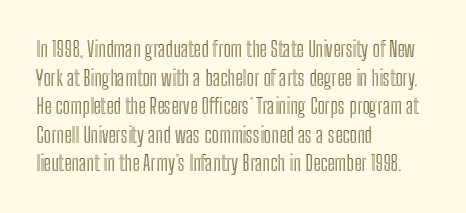
{"italic": "no", "underline": "no", "align": "left", "line_spacing": "normal", "line_spacing_ratio": 1.36, "letter_spacing": "normal", "letter_spacing_em": 0.0, "glyph_px": 21}
